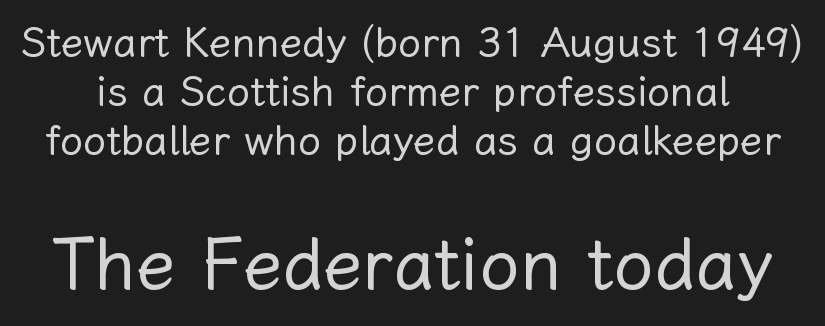
Small over large — that's the arrangement of the two blocks here. No word sits above an underline. Here the designer chose a conventional face with non-uniform glyph widths. These glyphs show unthickened strokes, regular width or finer. A roman cut, with each character standing at attention.
